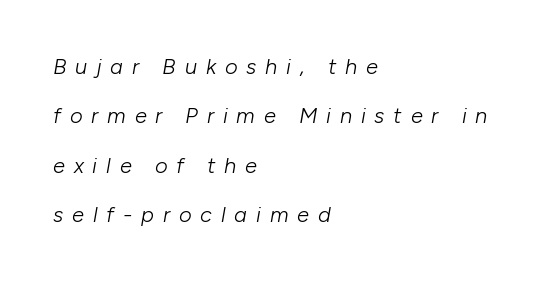
{"italic": "yes", "lean": "right", "slant_degrees": 10, "bold": "no", "underline": "no", "align": "left", "line_spacing": "loose", "line_spacing_ratio": 2.24, "letter_spacing": "wide", "letter_spacing_em": 0.4, "glyph_px": 22}
